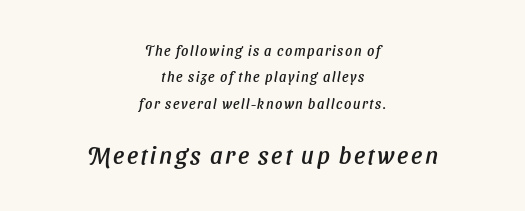
Q: Is the text italic (slanted)? A: Yes, it leans right by about 11 degrees.
Q: Is the text underlined? A: No.
Q: How is the paragraph aligned? A: Centered.
Q: Which block of text is set in a larger size, the first (top) or the second (bottom)? A: The second (bottom) one.
